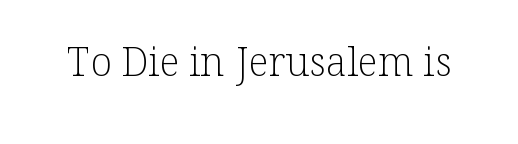
Q: Is the text bold? A: No.
Q: Is the text italic (slanted)? A: No, it is upright.
Q: Is the typeface a serif or a sans-serif typeface? A: Serif.
Q: Is the text underlined? A: No.
Q: Is the spacing between letters normal or unusually wide? A: Normal.
Q: Width (condensed, normal, or wide)? A: Normal.
Q: Stroke contrast? A: Low.
Q: x-height? A: Medium.
Q: Monospaced? A: No.
